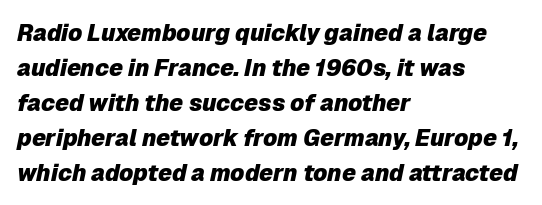
The image shows 23 px bold type, italic (leaning right); set left-aligned, normal line spacing (1.52x), normal letter spacing, not underlined.
